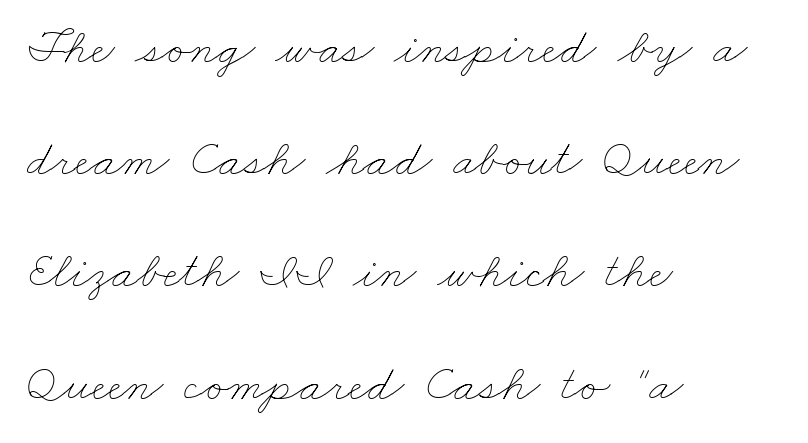
Here the designer chose a conventional face with non-uniform glyph widths. The zone under the glyphs is completely vacant. A classic flush-left, rag-right setting is used for this passage. Weight: in the light-to-regular range.
